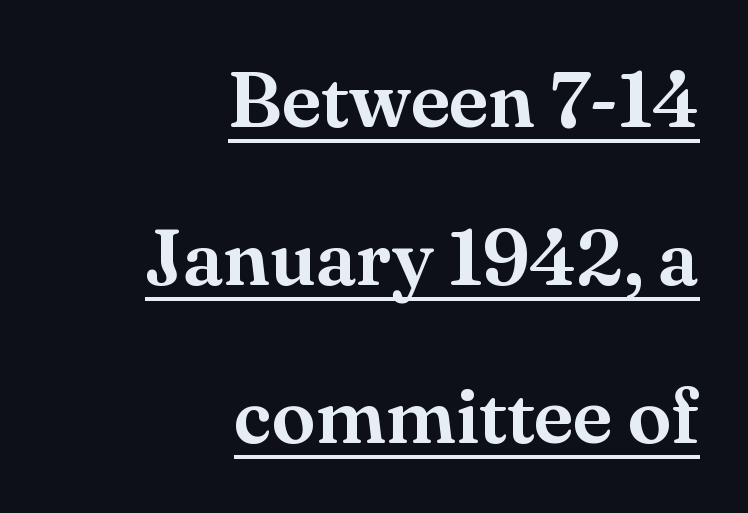
The image shows 79 px serif type, upright; set right-aligned, loose line spacing (2.0x), normal letter spacing, underlined; medium stroke contrast and a small x-height.
